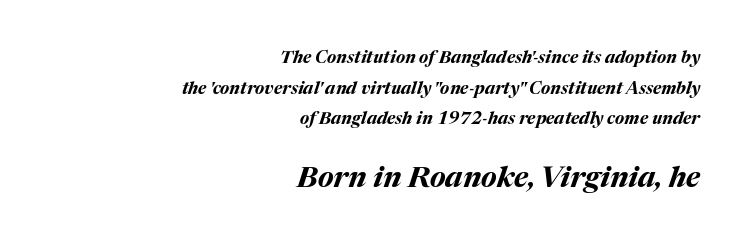
The image shows 29 px bold type, italic (leaning right); set right-aligned, line spacing 1.8x, normal letter spacing, not underlined; the second (bottom) block is 1.71x larger; medium stroke contrast and a medium x-height.
